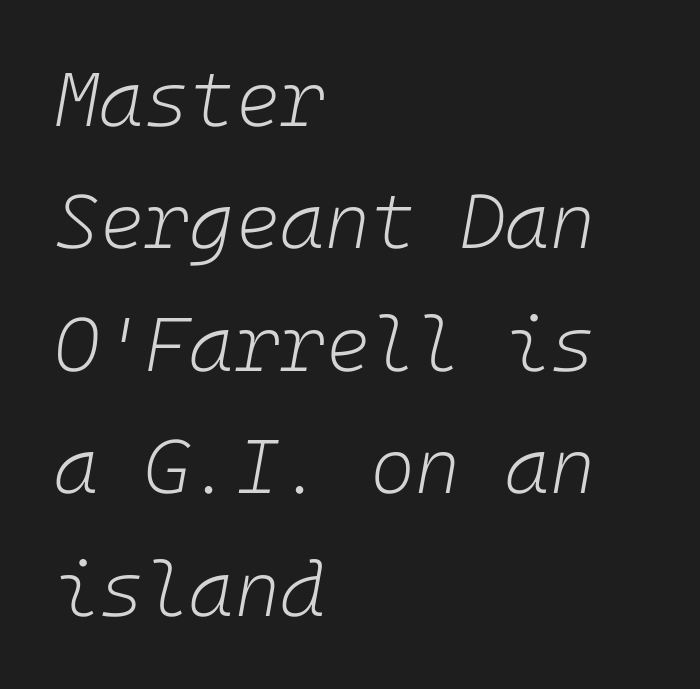
{"italic": "yes", "lean": "right", "slant_degrees": 10, "bold": "no", "weight": "light", "width": "normal", "stroke_contrast": "low", "x_height": "medium", "underline": "no", "align": "left", "line_spacing": "normal", "line_spacing_ratio": 1.59, "letter_spacing": "normal", "letter_spacing_em": 0.0, "glyph_px": 77}
